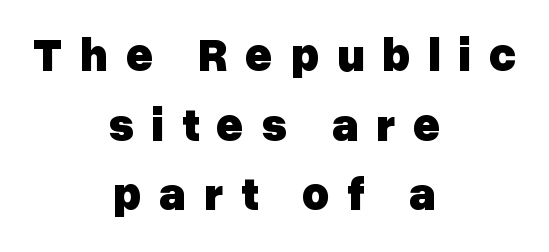
The type family on display is of the sans-serif kind. I'd describe the lettering as bold — thick and assertive. Evenly set lines give the paragraph a standard silhouette. A clean baseline with only descenders dipping below it.
